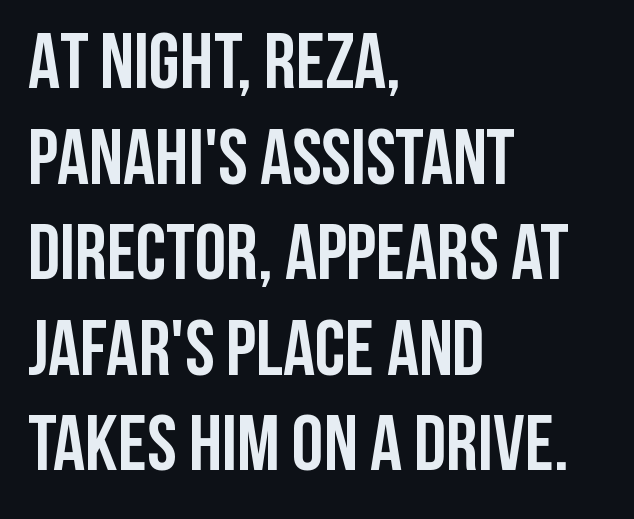
The image shows 79 px semibold, condensed sans-serif type, upright; set left-aligned, line spacing 1.21x, normal letter spacing, not underlined; low stroke contrast and a large x-height.
